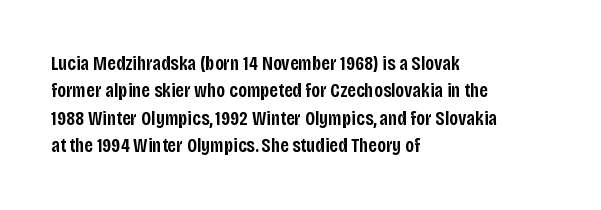
Q: Is the text bold? A: Semi-bold.
Q: Is the text italic (slanted)? A: No, it is upright.
Q: Is the text underlined? A: No.
Q: How is the paragraph aligned? A: Left-aligned.
Q: Is the spacing between letters normal or unusually wide? A: Normal.
Q: Is the spacing between lines tight, normal or loose? A: Normal.
